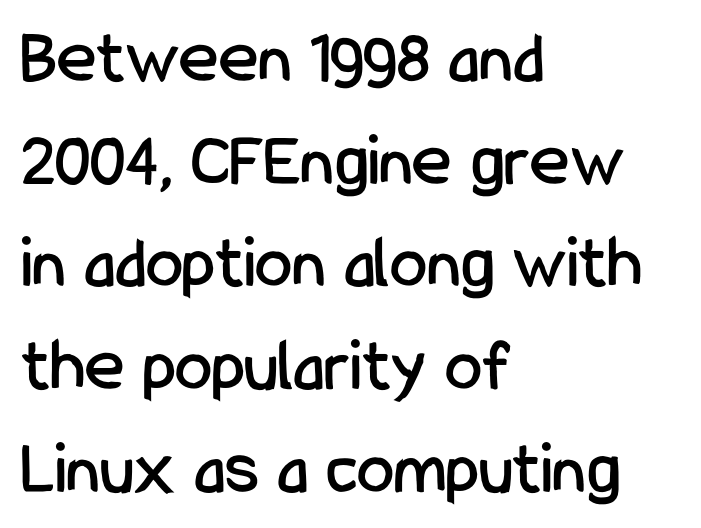
The image shows 75 px condensed sans-serif type, upright; set left-aligned, normal line spacing (1.37x), normal letter spacing, not underlined; low stroke contrast and a medium x-height.
